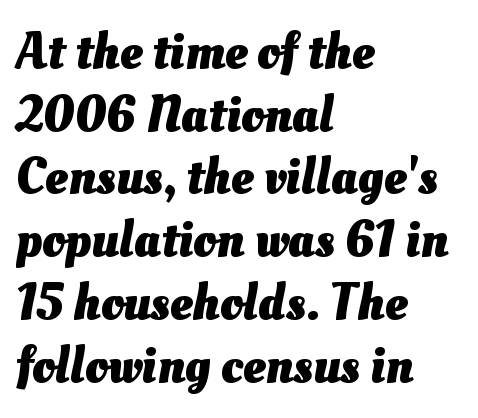
These lines are rendered in a variable-pitch font. Compared with typical body copy, the letter spacing here is the same. Is the block centered? No — it sits flush against the left margin. Underlining? Definitely not there.
